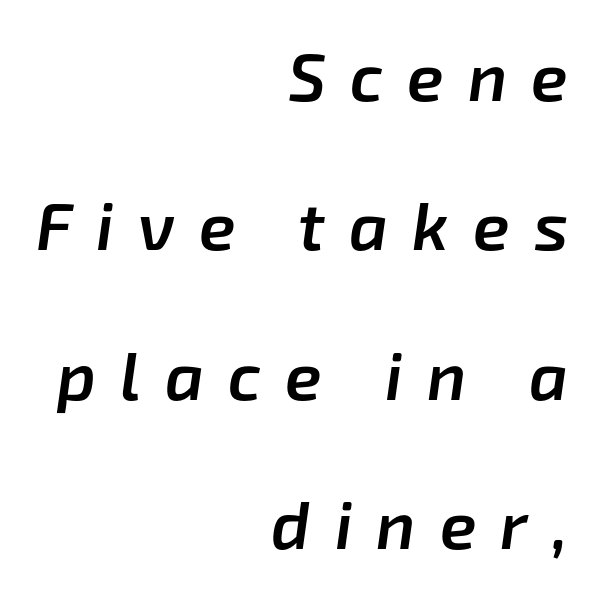
The image shows 67 px semibold type, italic (leaning right); set right-aligned, loose line spacing (2.23x), unusually wide letter spacing (+0.36 em), not underlined; low stroke contrast and a medium x-height.
